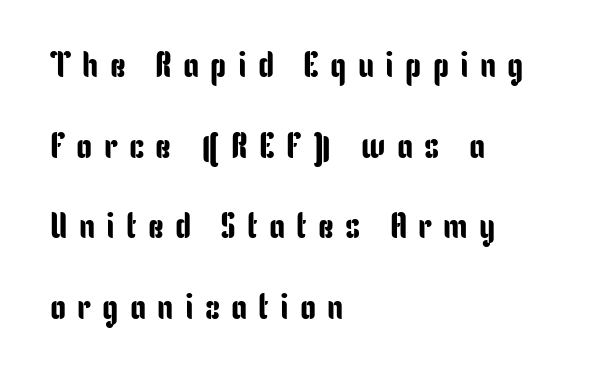
{"serif": "no", "italic": "no", "width": "condensed", "stroke_contrast": "low", "x_height": "medium", "monospaced": "no", "underline": "no", "align": "left", "line_spacing": "loose", "line_spacing_ratio": 2.24, "letter_spacing": "wide", "letter_spacing_em": 0.31, "glyph_px": 36}
